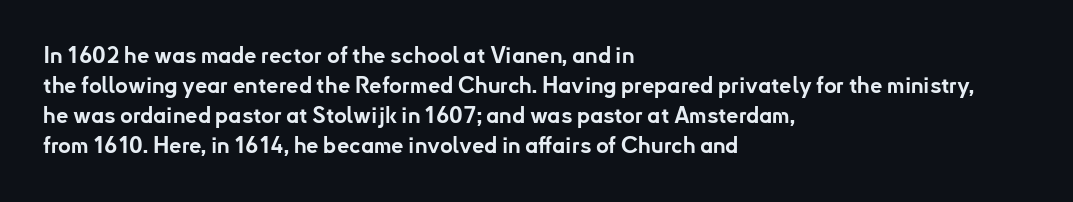
The paragraph shown leans on its left margin. This block has exactly the height ordinary leading produces. Italic: no, the glyphs are upright roman. The baseline area is clear.
